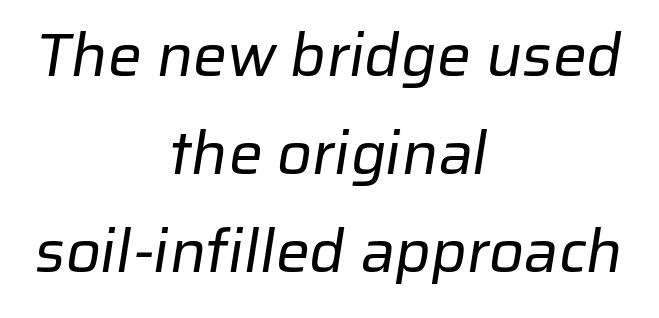
{"serif": "no", "bold": "no", "weight": "regular", "width": "normal", "stroke_contrast": "low", "x_height": "medium", "monospaced": "no", "underline": "no", "align": "center", "line_spacing": "normal", "line_spacing_ratio": 1.61, "letter_spacing": "normal", "letter_spacing_em": 0.0, "glyph_px": 61}
